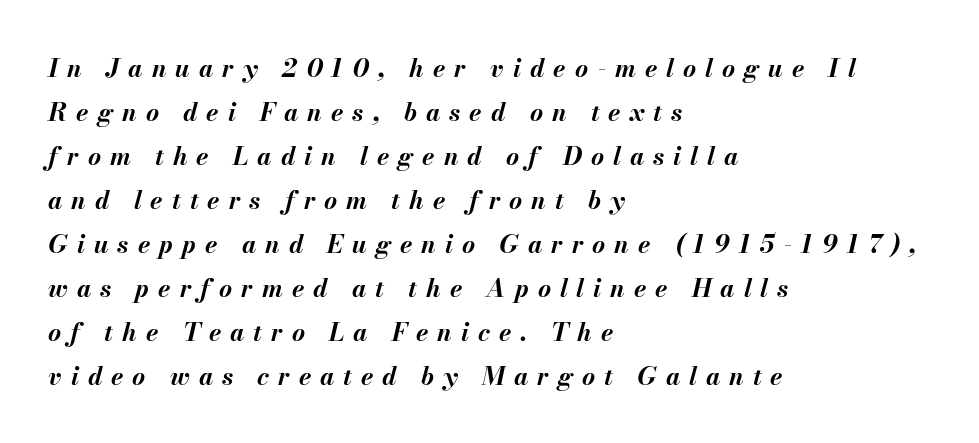
{"italic": "yes", "lean": "right", "slant_degrees": 13, "bold": "yes", "underline": "no", "align": "left", "line_spacing_ratio": 1.76, "letter_spacing": "wide", "letter_spacing_em": 0.36, "glyph_px": 25}
